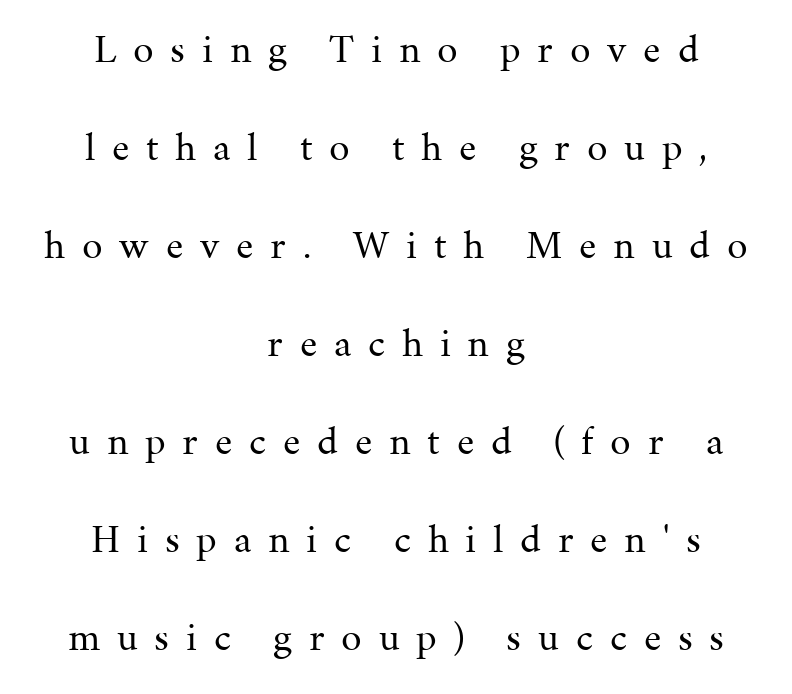
The image shows 41 px regular-weight serif type, upright; set centered, loose line spacing (2.39x), unusually wide letter spacing (+0.41 em), not underlined; medium stroke contrast and a medium x-height.
